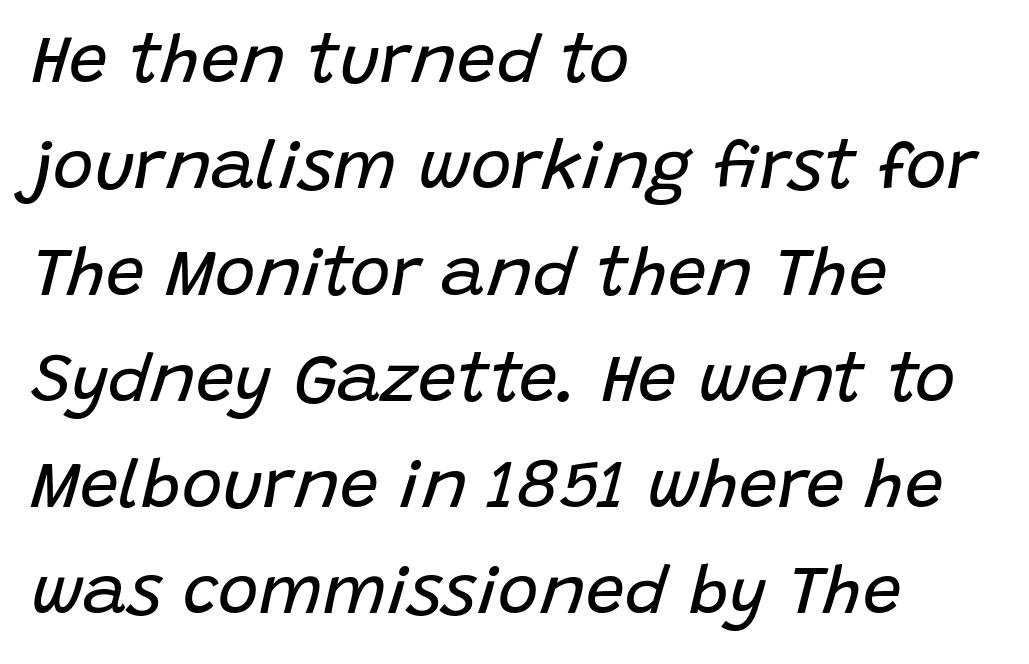
The image shows 69 px regular-weight type, italic (leaning right); set left-aligned, normal line spacing (1.54x), normal letter spacing, not underlined; low stroke contrast and a large x-height.
